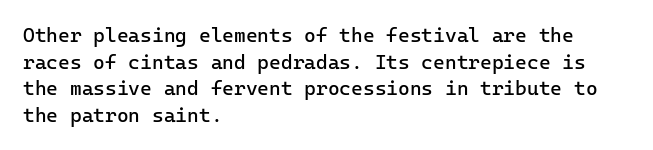
Q: Is the text bold? A: No.
Q: Is the text italic (slanted)? A: No, it is upright.
Q: Is the text underlined? A: No.
Q: How is the paragraph aligned? A: Left-aligned.
Q: Is the spacing between letters normal or unusually wide? A: Normal.
Q: Is the spacing between lines tight, normal or loose? A: Normal.
